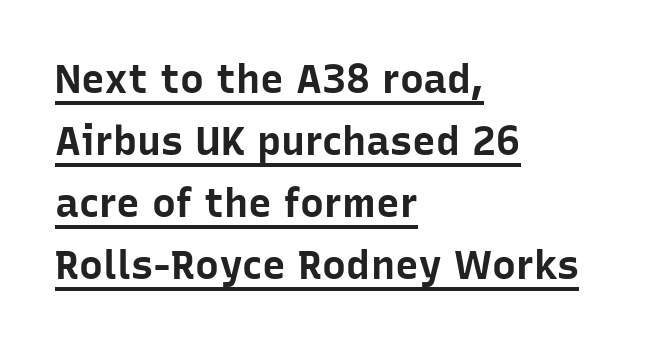
Q: Is the text bold? A: Yes.
Q: Is the text italic (slanted)? A: No, it is upright.
Q: Is the typeface a serif or a sans-serif typeface? A: Sans-serif.
Q: Is the text underlined? A: Yes.
Q: How is the paragraph aligned? A: Left-aligned.
Q: Is the spacing between letters normal or unusually wide? A: Normal.
Q: Is the spacing between lines tight, normal or loose? A: Normal.
Q: Width (condensed, normal, or wide)? A: Normal.
Q: Stroke contrast? A: Low.
Q: x-height? A: Medium.
Q: Monospaced? A: No.
